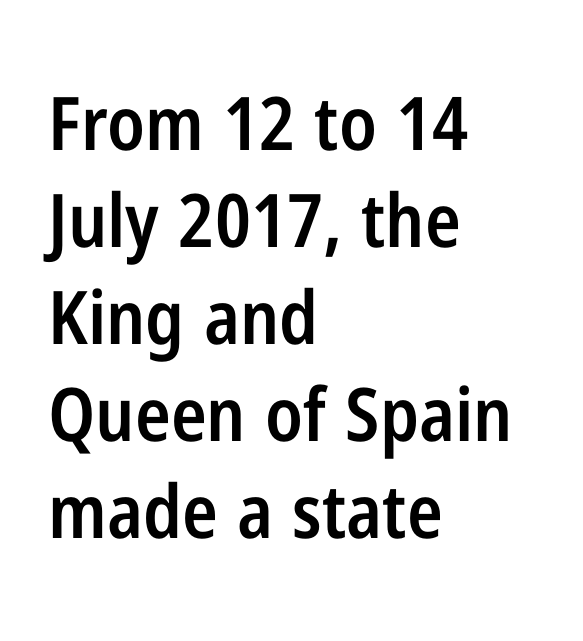
Q: Is the text bold? A: Semi-bold.
Q: Is the text italic (slanted)? A: No, it is upright.
Q: Is the typeface a serif or a sans-serif typeface? A: Sans-serif.
Q: Is the text underlined? A: No.
Q: How is the paragraph aligned? A: Left-aligned.
Q: Is the spacing between letters normal or unusually wide? A: Normal.
Q: Is the spacing between lines tight, normal or loose? A: Normal.
Q: Width (condensed, normal, or wide)? A: Condensed.
Q: Stroke contrast? A: Low.
Q: x-height? A: Medium.
Q: Monospaced? A: No.
